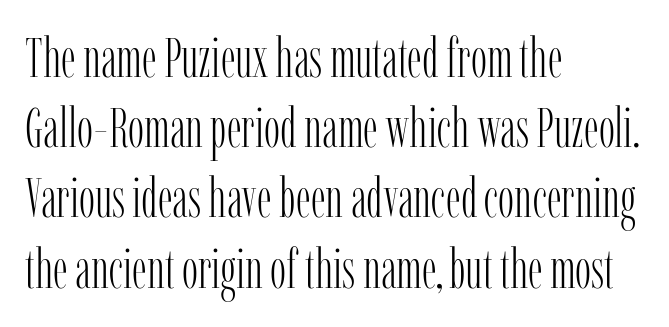
{"serif": "yes", "italic": "no", "bold": "no", "weight": "light", "width": "condensed", "stroke_contrast": "low", "x_height": "medium", "monospaced": "no", "underline": "no", "align": "left", "line_spacing": "normal", "line_spacing_ratio": 1.3, "letter_spacing": "normal", "letter_spacing_em": 0.0, "glyph_px": 54}
